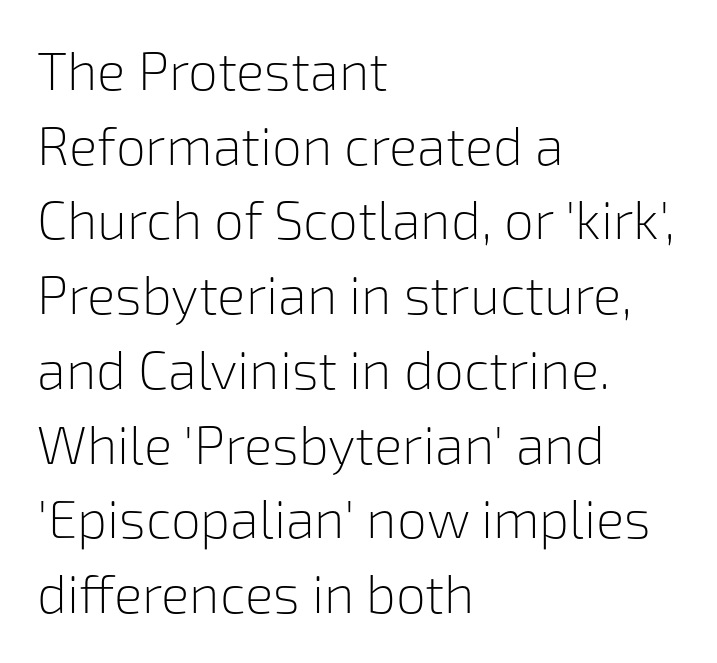
Q: Is the text bold? A: No.
Q: Is the text italic (slanted)? A: No, it is upright.
Q: Is the typeface a serif or a sans-serif typeface? A: Sans-serif.
Q: Is the text underlined? A: No.
Q: How is the paragraph aligned? A: Left-aligned.
Q: Is the spacing between letters normal or unusually wide? A: Normal.
Q: Is the spacing between lines tight, normal or loose? A: Normal.
Q: Width (condensed, normal, or wide)? A: Normal.
Q: Stroke contrast? A: Low.
Q: x-height? A: Medium.
Q: Monospaced? A: No.
